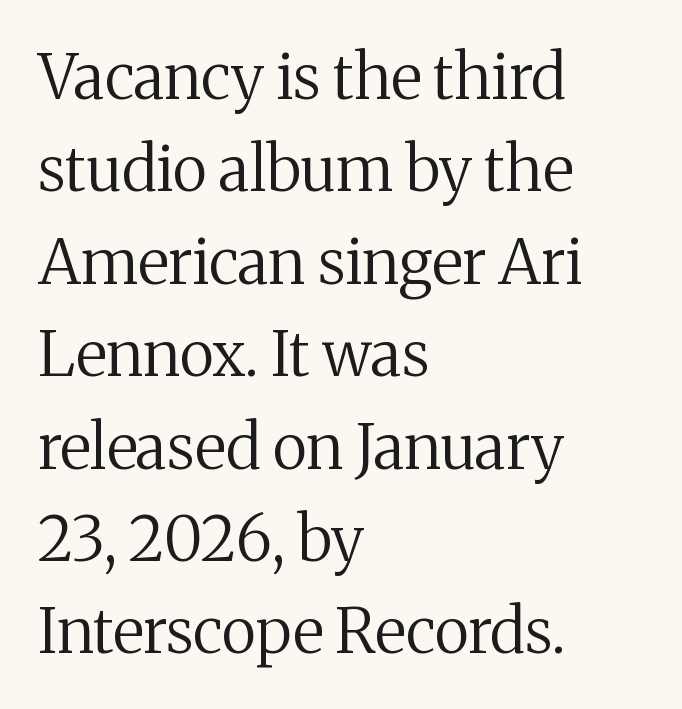
{"serif": "yes", "italic": "no", "bold": "no", "weight": "regular", "width": "normal", "stroke_contrast": "medium", "x_height": "medium", "monospaced": "no", "underline": "no", "align": "left", "line_spacing": "normal", "line_spacing_ratio": 1.49, "letter_spacing": "normal", "letter_spacing_em": 0.0, "glyph_px": 62}
